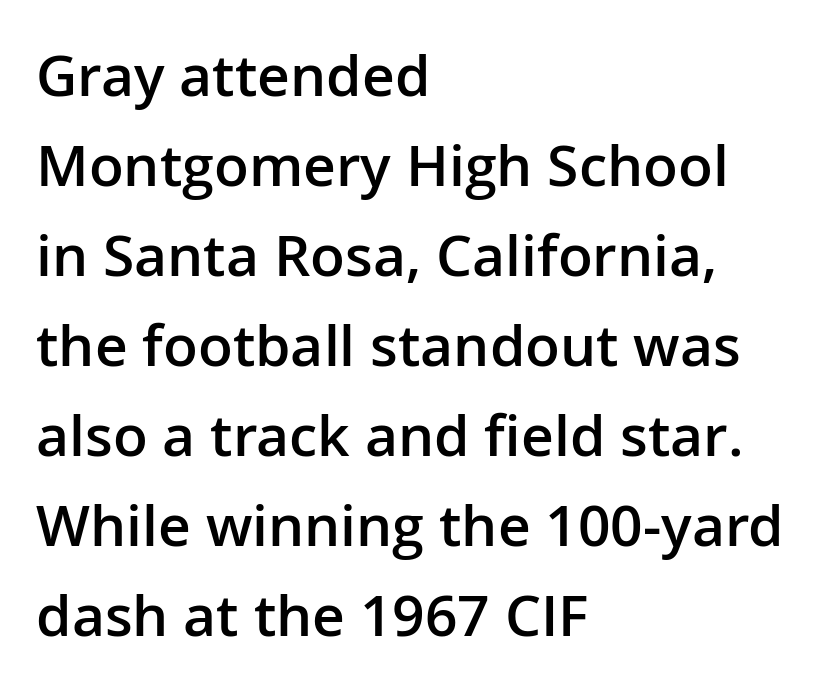
Any mark beneath the type? The region is blank. If you drew a line through each stem, it would be perfectly vertical. Visually the block forms a straight wall on the left and a jagged coastline on the right. What kind of face is this? One without serifs — a sans. Proportional: the letters do not fall into vertical columns.
